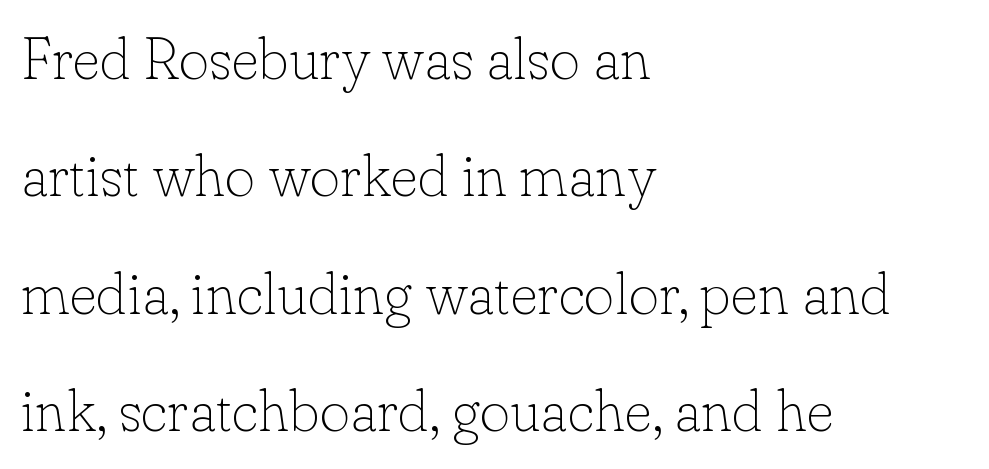
{"serif": "yes", "italic": "no", "bold": "no", "weight": "thin", "width": "normal", "stroke_contrast": "low", "x_height": "small", "monospaced": "no", "underline": "no", "align": "left", "line_spacing": "loose", "line_spacing_ratio": 1.99, "letter_spacing": "normal", "letter_spacing_em": 0.0, "glyph_px": 59}
